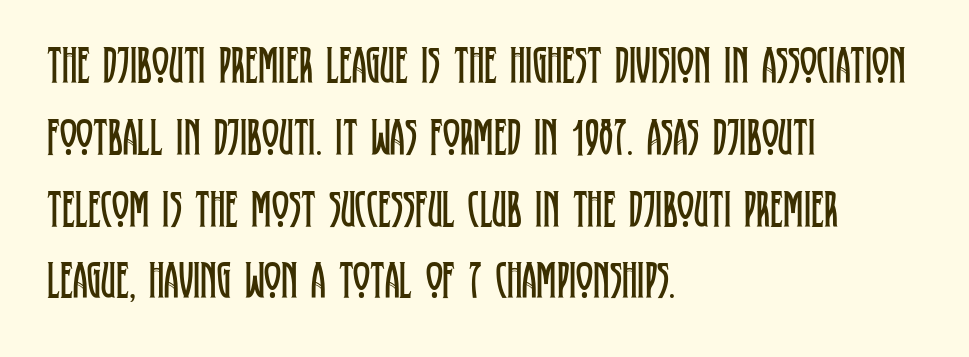
{"serif": "yes", "italic": "no", "bold": "no", "weight": "regular", "width": "condensed", "stroke_contrast": "low", "x_height": "large", "monospaced": "no", "underline": "no", "align": "left", "line_spacing": "normal", "line_spacing_ratio": 1.38, "letter_spacing": "normal", "letter_spacing_em": 0.0, "glyph_px": 52}
